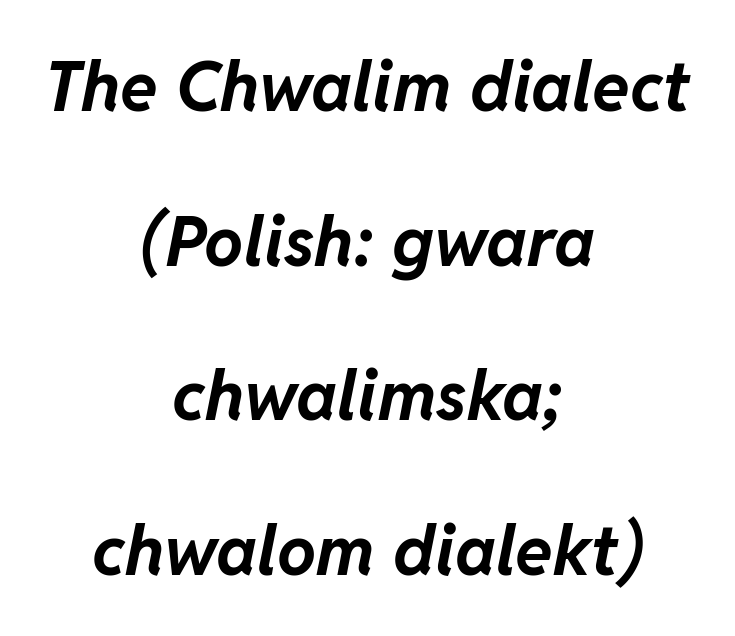
The image shows 69 px bold type, italic (leaning right); set centered, loose line spacing (2.24x), normal letter spacing, not underlined; low stroke contrast and a medium x-height.
